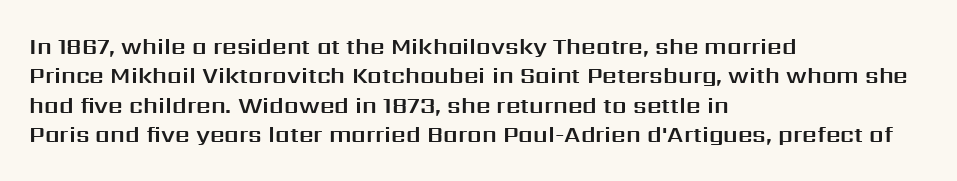
One-word summary of the alignment: left. Posture: vertical. The tracking reads as untouched default to a designer's eye. Each row of text sits above clean, open space. Does the leading feel generous? No, just average.
